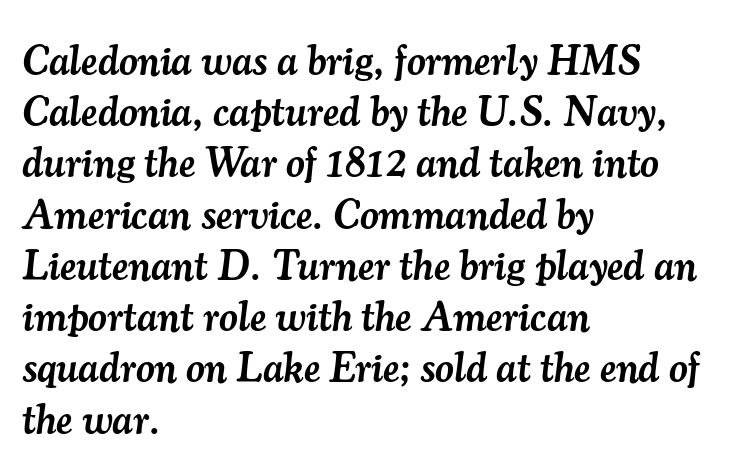
The ragged edge is on the right, which tells us the setting is flush left. The passage shown is typed in a proportional face where columns would drift. Letterform terminals end in serifs throughout the passage. Honestly, the row spacing looks completely unremarkable. You can tell it's italic because the verticals aren't actually vertical.
